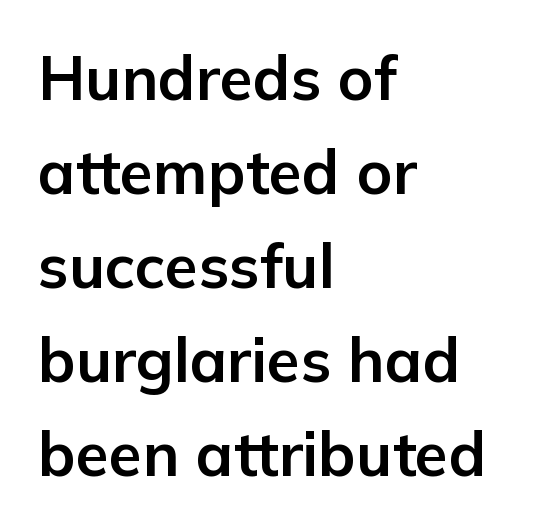
The image shows 61 px bold sans-serif type, upright; set left-aligned, normal line spacing (1.54x), normal letter spacing, not underlined; low stroke contrast and a medium x-height.
